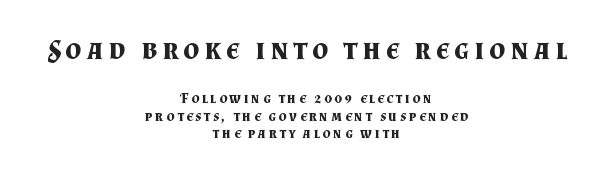
Is there much room between lines? A standard amount, neither cramped nor airy. Small tapered or slab feet sit at the stroke ends, so this counts as serif. Has an underline been added? It has not. Caption: multi-line text, centered on the measure. Quick note: not italic, upright.
